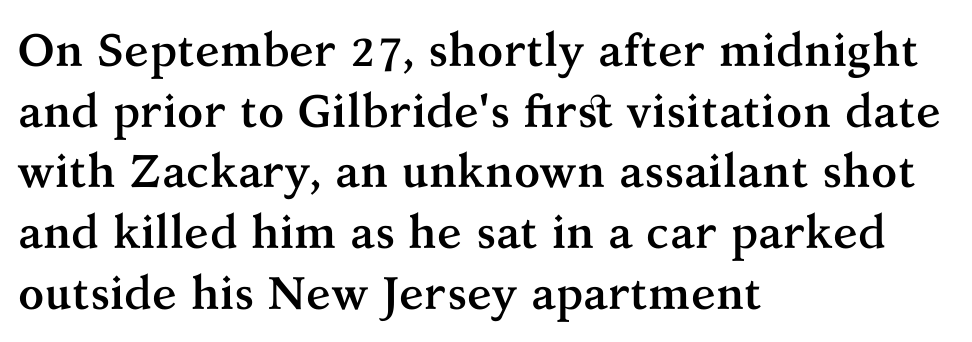
{"serif": "yes", "italic": "no", "bold": "yes", "weight": "semibold", "width": "normal", "stroke_contrast": "medium", "x_height": "medium", "monospaced": "no", "underline": "no", "align": "left", "line_spacing": "normal", "line_spacing_ratio": 1.32, "letter_spacing": "normal", "letter_spacing_em": 0.0, "glyph_px": 46}
